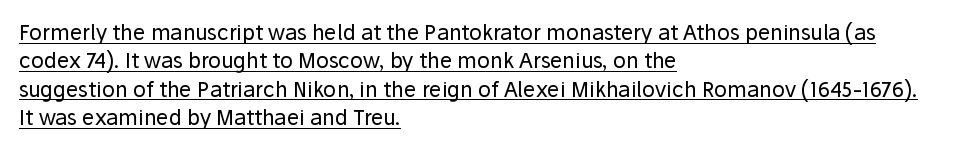
These lines keep a tight, regular rhythm from letter to letter. The lettering stays uniformly vertical, giving the passage a roman look. Successive baselines arrive at the customary interval. These glyphs show unthickened strokes, regular width or finer. Compared with undecorated copy, this sample adds a rule below the words.
